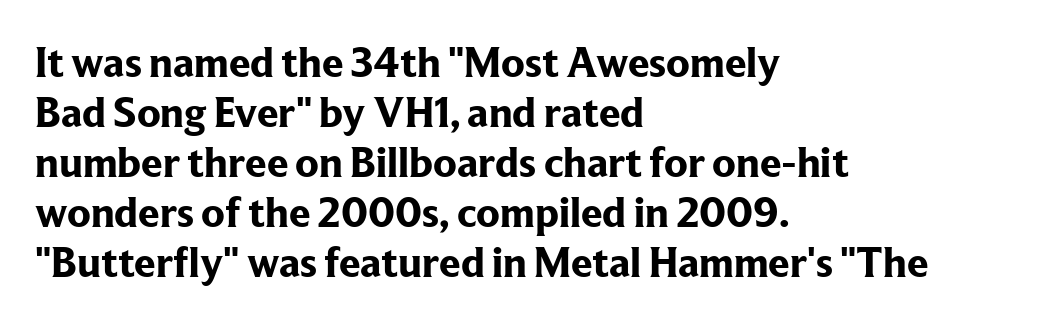
The image shows 43 px bold serif type, upright; set left-aligned, line spacing 1.16x, normal letter spacing, not underlined; low stroke contrast and a medium x-height.
